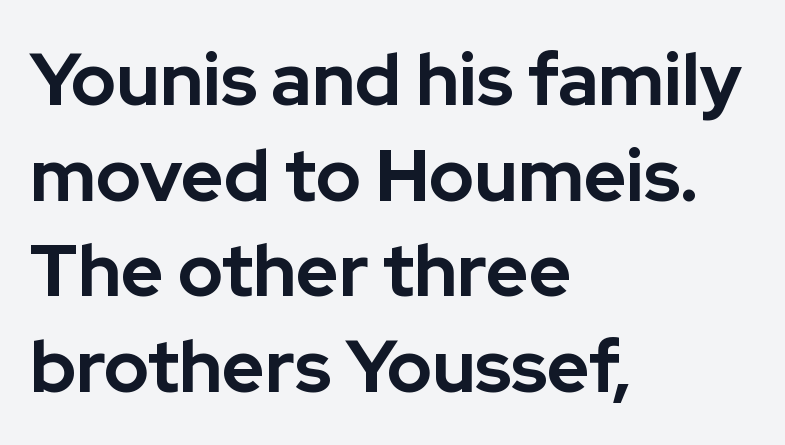
The image shows 73 px bold sans-serif type, upright; set left-aligned, normal line spacing (1.31x), normal letter spacing, not underlined; low stroke contrast and a medium x-height.
